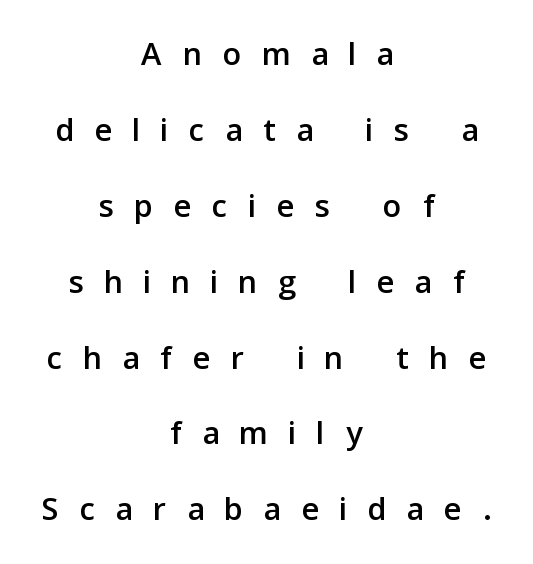
The image shows 46 px sans-serif type, upright; set centered, normal line spacing (1.65x), unusually wide letter spacing (+0.47 em), not underlined; low stroke contrast and a medium x-height.
